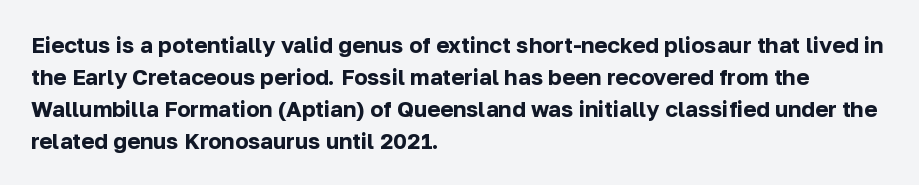
Q: Is the text bold? A: Yes.
Q: Is the text italic (slanted)? A: No, it is upright.
Q: Is the text underlined? A: No.
Q: How is the paragraph aligned? A: Left-aligned.
Q: Is the spacing between letters normal or unusually wide? A: Normal.
Q: Is the spacing between lines tight, normal or loose? A: Normal.
